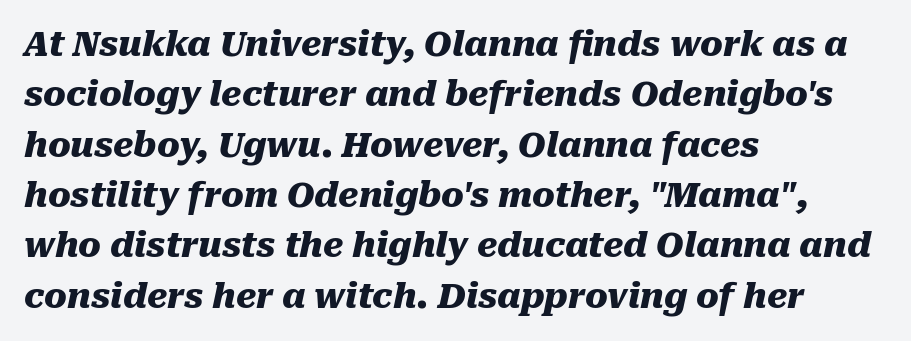
{"italic": "yes", "lean": "right", "slant_degrees": 10, "bold": "yes", "weight": "heavy", "width": "normal", "stroke_contrast": "medium", "x_height": "medium", "monospaced": "no", "underline": "no", "align": "left", "line_spacing": "normal", "line_spacing_ratio": 1.48, "letter_spacing": "normal", "letter_spacing_em": 0.0, "glyph_px": 34}
